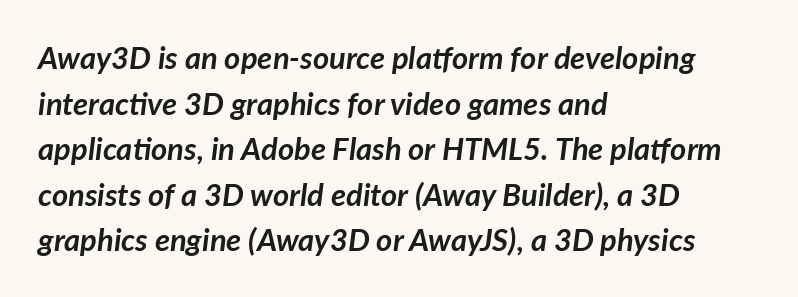
The space between consecutive lines is moderate. The passage shown is typed in a proportional face where columns would drift. Tracking value appears to be zero — textbook default spacing. Reading down the block, your eye returns to a fixed left position each line. The string is rendered with underlining switched off. The lettering tilts uniformly, giving the passage an italic look.
